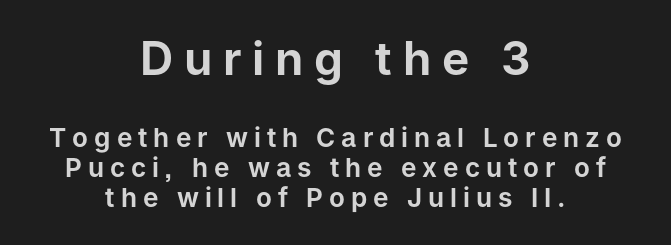
{"serif": "no", "italic": "no", "width": "normal", "stroke_contrast": "low", "x_height": "medium", "monospaced": "no", "underline": "no", "align": "center", "line_spacing_ratio": 1.17, "letter_spacing": "wide", "letter_spacing_em": 0.23, "larger_block": "first", "size_ratio": 1.77, "glyph_px": 46}
